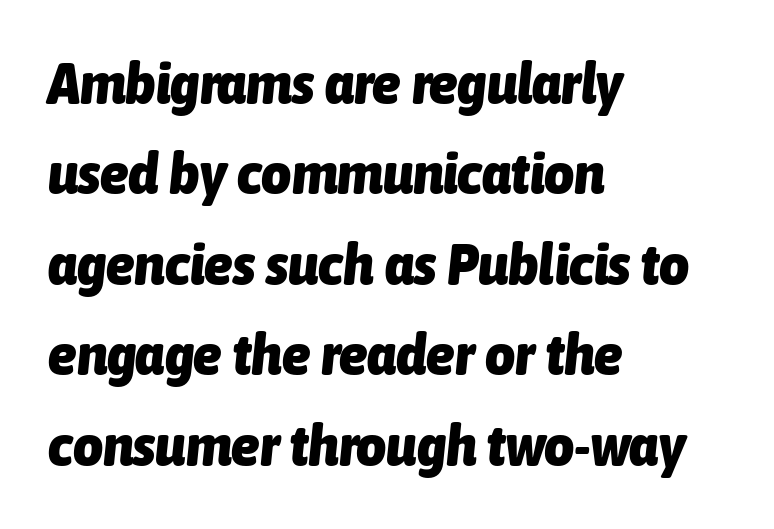
Q: Is the text bold? A: Yes.
Q: Is the text italic (slanted)? A: Yes, it leans right by about 6 degrees.
Q: Is the text underlined? A: No.
Q: How is the paragraph aligned? A: Left-aligned.
Q: Is the spacing between letters normal or unusually wide? A: Normal.
Q: Is the spacing between lines tight, normal or loose? A: Normal.
Q: Width (condensed, normal, or wide)? A: Condensed.
Q: Stroke contrast? A: Low.
Q: x-height? A: Medium.
Q: Monospaced? A: No.
